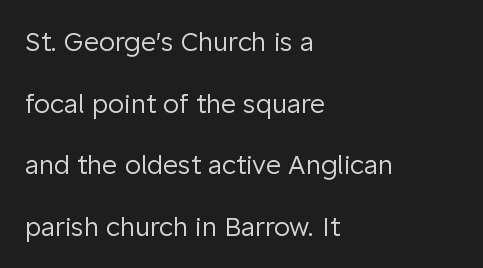
Is the type heavy? It reads as light-to-regular instead. You can tell it's not italic because the verticals are truly vertical. There is no visible air inserted between adjacent glyphs. Summary of vertical rhythm: relaxed, with wide interline spacing. A student would call this left alignment; a typographer would say flush left, rag right. The string is rendered with underlining switched off.
